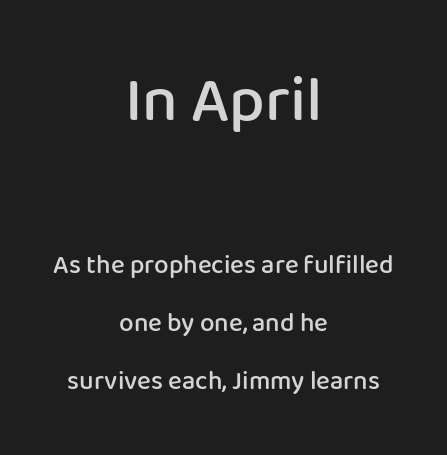
Q: Is the text bold? A: Semi-bold.
Q: Is the text italic (slanted)? A: No, it is upright.
Q: Is the typeface a serif or a sans-serif typeface? A: Sans-serif.
Q: Is the text underlined? A: No.
Q: How is the paragraph aligned? A: Centered.
Q: Is the spacing between letters normal or unusually wide? A: Normal.
Q: Is the spacing between lines tight, normal or loose? A: Loose.
Q: Which block of text is set in a larger size, the first (top) or the second (bottom)? A: The first (top) one.
Q: Width (condensed, normal, or wide)? A: Normal.
Q: Stroke contrast? A: Low.
Q: x-height? A: Medium.
Q: Monospaced? A: No.
